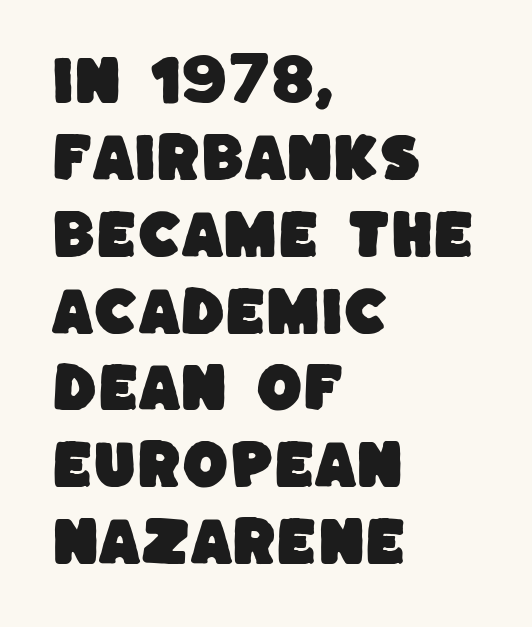
This sample uses plain, unmodified letter spacing. The passage shown is typed in a proportional face where columns would drift. The passage shown is not underscored anywhere. A classic flush-left, rag-right setting is used for this passage. Nope, no serifs anywhere on these letters.
